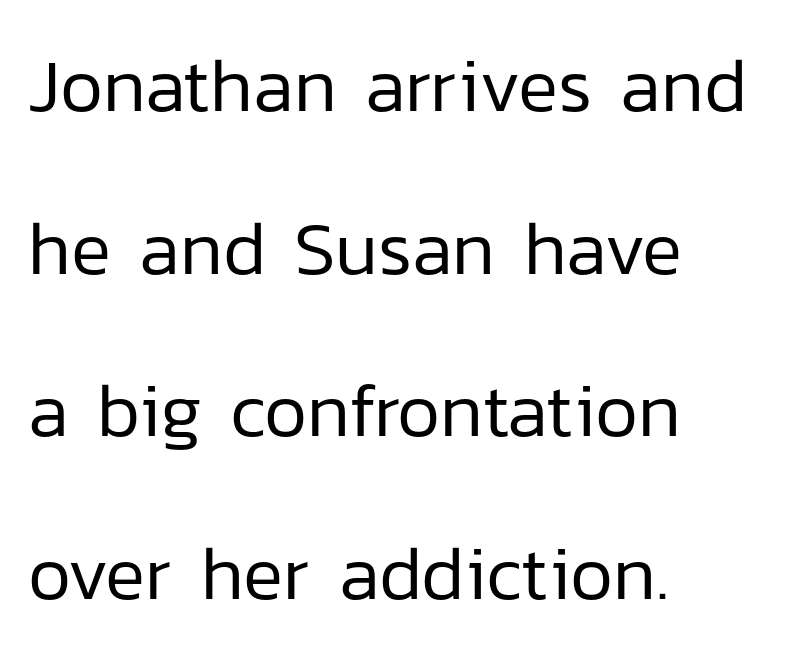
The image shows 75 px regular-weight sans-serif type, upright; set left-aligned, loose line spacing (2.17x), normal letter spacing, not underlined; low stroke contrast and a medium x-height.
